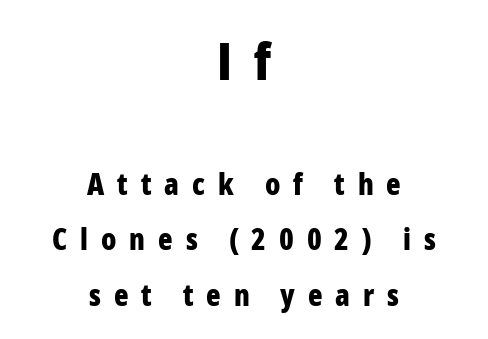
Q: Is the text bold? A: Yes.
Q: Is the text italic (slanted)? A: No, it is upright.
Q: Is the typeface a serif or a sans-serif typeface? A: Sans-serif.
Q: Is the text underlined? A: No.
Q: How is the paragraph aligned? A: Centered.
Q: Is the spacing between letters normal or unusually wide? A: Unusually wide.
Q: Which block of text is set in a larger size, the first (top) or the second (bottom)? A: The first (top) one.
Q: Width (condensed, normal, or wide)? A: Condensed.
Q: Stroke contrast? A: Low.
Q: x-height? A: Medium.
Q: Monospaced? A: No.
